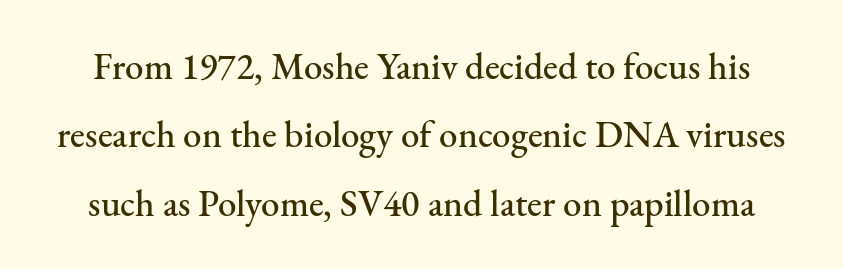
{"serif": "yes", "italic": "no", "width": "normal", "stroke_contrast": "medium", "x_height": "small", "monospaced": "no", "underline": "no", "line_spacing_ratio": 1.85, "letter_spacing": "normal", "letter_spacing_em": 0.0, "glyph_px": 37}
